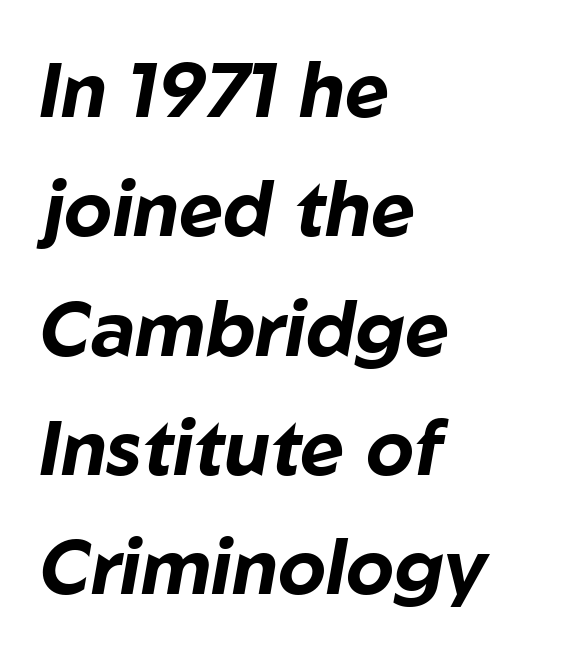
The image shows 76 px bold type, italic (leaning right); set left-aligned, normal line spacing (1.57x), normal letter spacing, not underlined; low stroke contrast and a medium x-height.
